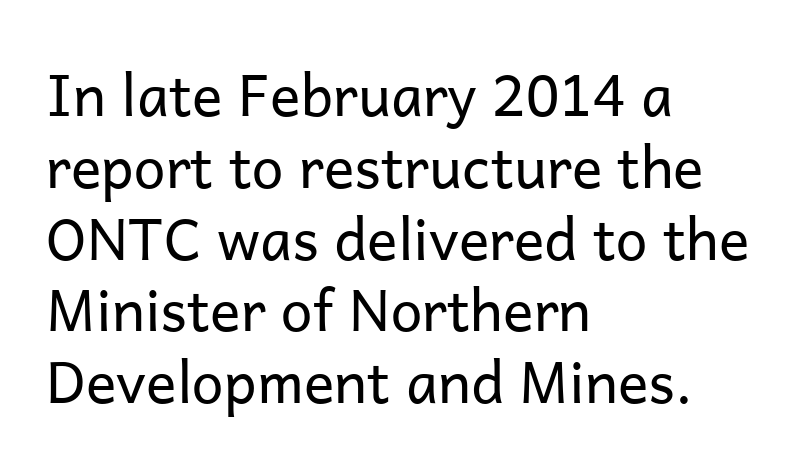
{"serif": "no", "italic": "no", "bold": "no", "weight": "regular", "width": "normal", "stroke_contrast": "low", "x_height": "medium", "monospaced": "no", "underline": "no", "align": "left", "line_spacing": "normal", "line_spacing_ratio": 1.26, "letter_spacing": "normal", "letter_spacing_em": 0.0, "glyph_px": 57}
